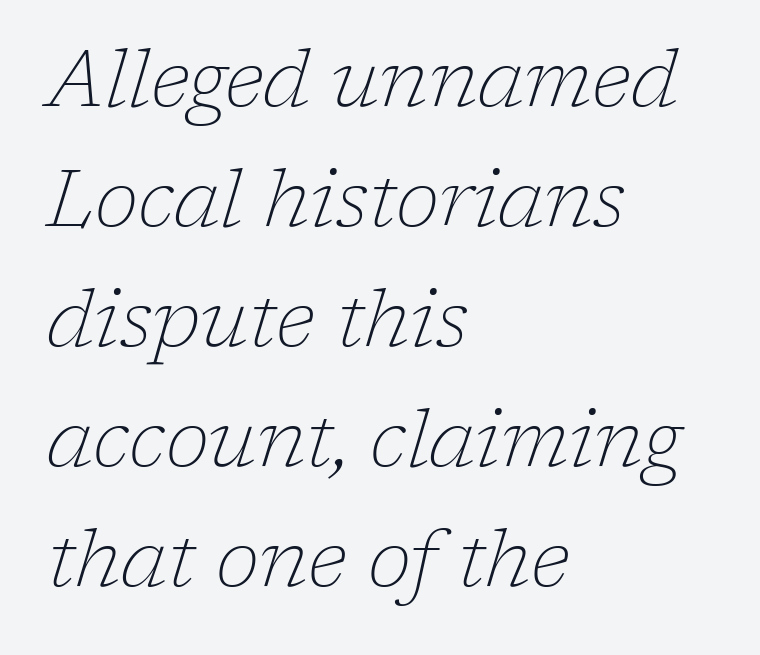
{"serif": "yes", "italic": "yes", "lean": "right", "slant_degrees": 17, "bold": "no", "weight": "thin", "width": "normal", "stroke_contrast": "low", "x_height": "medium", "monospaced": "no", "underline": "no", "align": "left", "line_spacing": "normal", "line_spacing_ratio": 1.5, "letter_spacing": "normal", "letter_spacing_em": 0.0, "glyph_px": 80}
